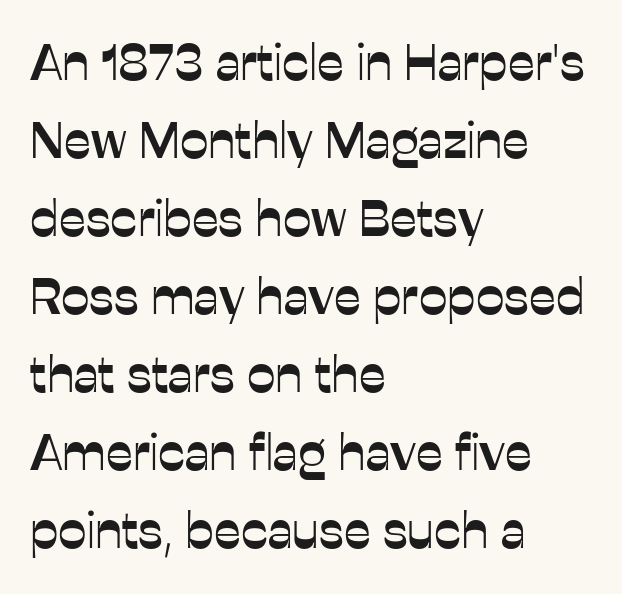
Honestly, the letter spacing is just normal — you wouldn't notice it. Is this a sans? Yes — the strokes have no serifs. The glyphs are unaccompanied by any horizontal stroke below them. The lines are quadded left. This sample has the flowing, uneven cadence of proportional lettering.
